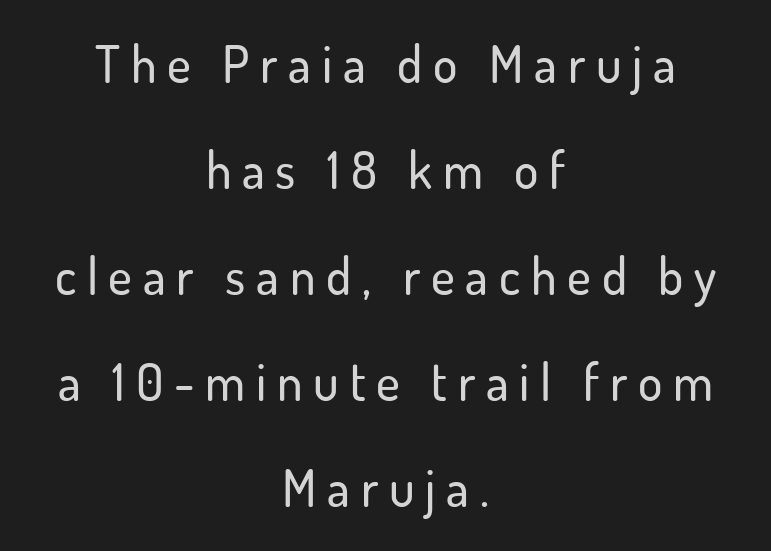
{"serif": "no", "italic": "no", "width": "normal", "stroke_contrast": "low", "x_height": "small", "monospaced": "no", "underline": "no", "align": "center", "line_spacing": "loose", "line_spacing_ratio": 2.08, "letter_spacing": "wide", "letter_spacing_em": 0.21, "glyph_px": 51}
